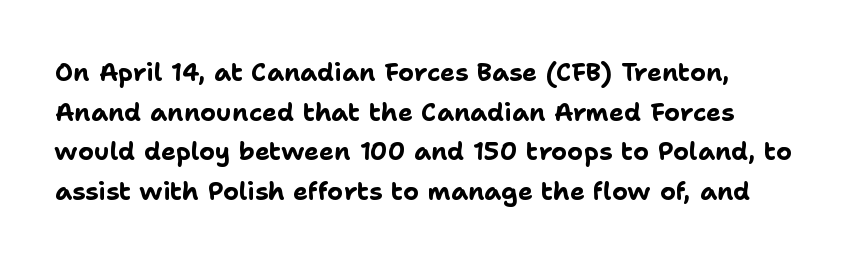
Q: Is the text bold? A: Yes.
Q: Is the text italic (slanted)? A: No, it is upright.
Q: Is the text underlined? A: No.
Q: Is the spacing between letters normal or unusually wide? A: Normal.
Q: Is the spacing between lines tight, normal or loose? A: Normal.
